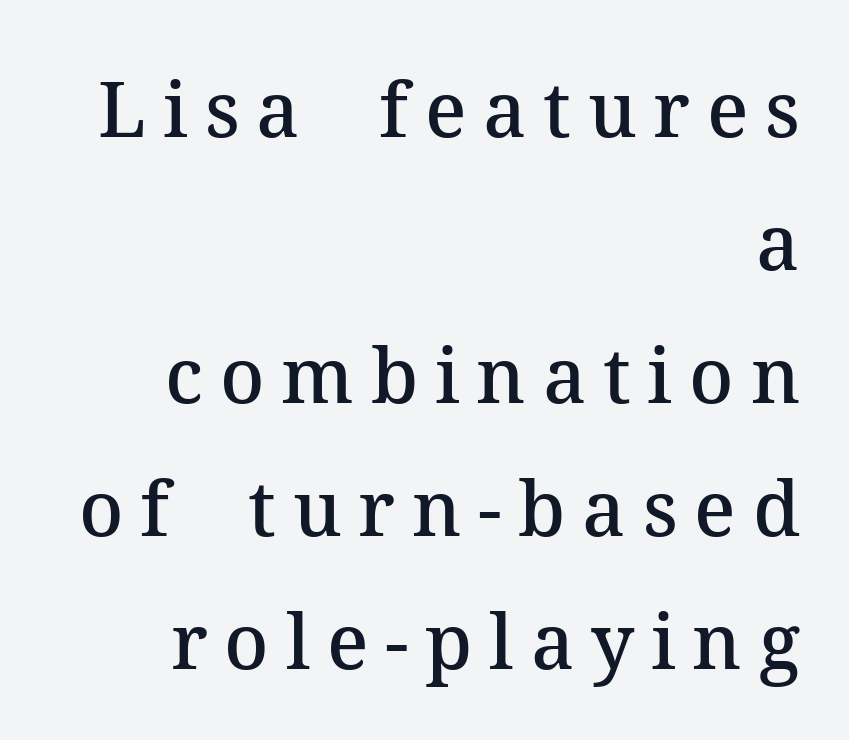
{"serif": "yes", "italic": "no", "bold": "semi", "weight": "semibold", "width": "normal", "stroke_contrast": "medium", "x_height": "medium", "monospaced": "no", "underline": "no", "align": "right", "line_spacing_ratio": 1.75, "letter_spacing": "wide", "letter_spacing_em": 0.22, "glyph_px": 76}
